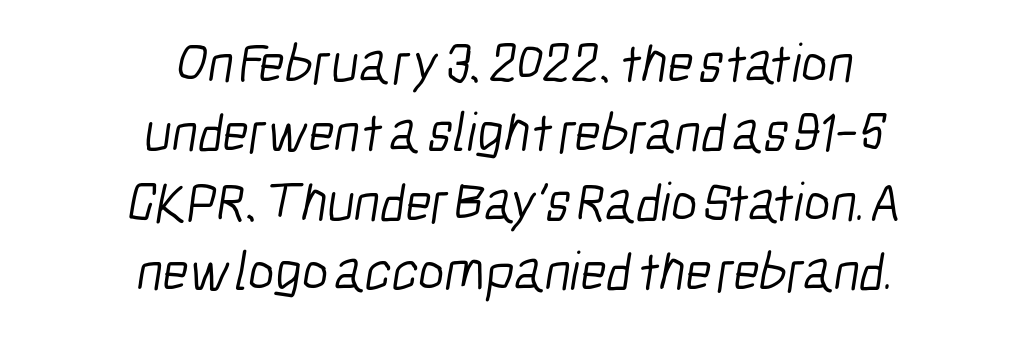
Q: Is the text bold? A: No.
Q: Is the typeface a serif or a sans-serif typeface? A: Sans-serif.
Q: Is the text underlined? A: No.
Q: How is the paragraph aligned? A: Centered.
Q: Is the spacing between letters normal or unusually wide? A: Normal.
Q: Width (condensed, normal, or wide)? A: Condensed.
Q: Stroke contrast? A: Low.
Q: x-height? A: Medium.
Q: Monospaced? A: No.
